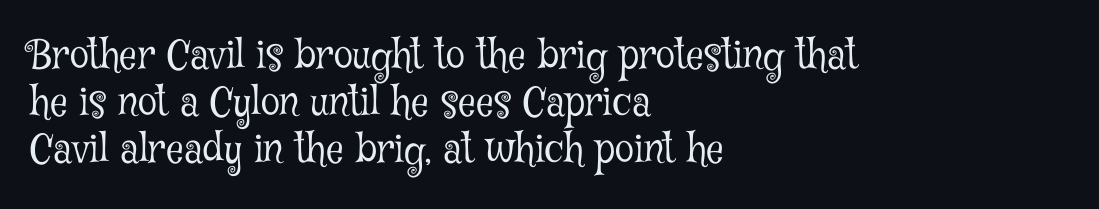
The image shows 39 px light, condensed serif type, upright; set left-aligned, line spacing 1.21x, normal letter spacing, not underlined; low stroke contrast and a medium x-height.
